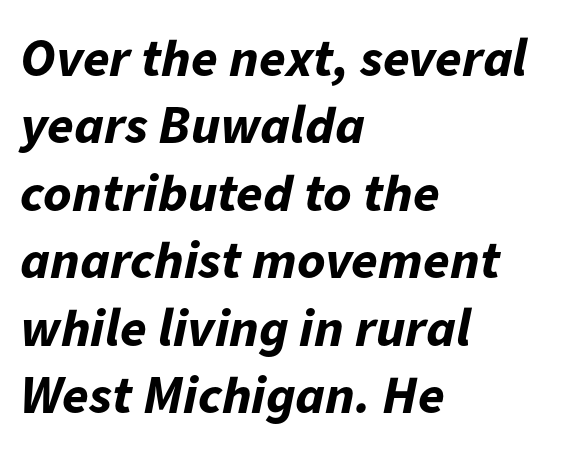
Q: Is the text bold? A: Yes.
Q: Is the text italic (slanted)? A: Yes, it leans right by about 11 degrees.
Q: Is the text underlined? A: No.
Q: How is the paragraph aligned? A: Left-aligned.
Q: Is the spacing between letters normal or unusually wide? A: Normal.
Q: Is the spacing between lines tight, normal or loose? A: Normal.
Q: Width (condensed, normal, or wide)? A: Normal.
Q: Stroke contrast? A: Low.
Q: x-height? A: Medium.
Q: Monospaced? A: No.
